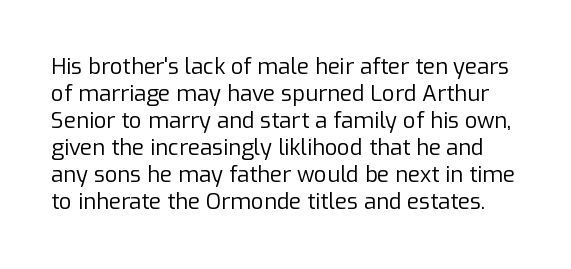
Check under the words: just untouched page. The letterforms sit shoulder to shoulder at normal distance. Rendered with straight, roman letterforms. No heavy texture on the line: the type isn't bold.
